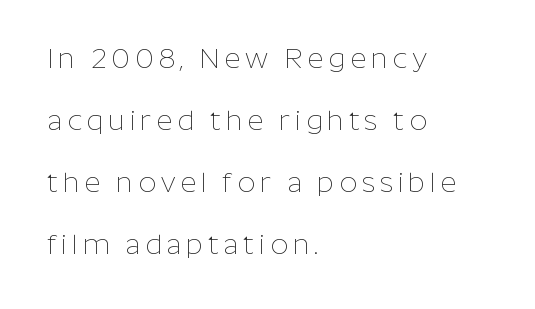
Q: Is the text bold? A: No.
Q: Is the text italic (slanted)? A: No, it is upright.
Q: Is the typeface a serif or a sans-serif typeface? A: Sans-serif.
Q: Is the text underlined? A: No.
Q: How is the paragraph aligned? A: Left-aligned.
Q: Is the spacing between lines tight, normal or loose? A: Loose.
Q: Width (condensed, normal, or wide)? A: Normal.
Q: Stroke contrast? A: Low.
Q: x-height? A: Medium.
Q: Monospaced? A: No.
